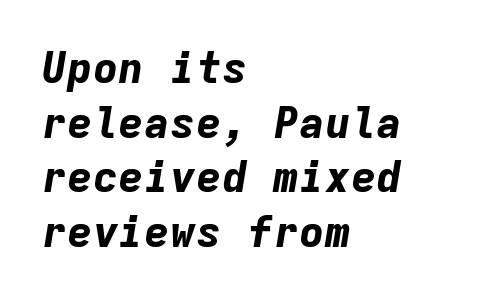
{"italic": "yes", "lean": "right", "slant_degrees": 9, "bold": "yes", "weight": "bold", "width": "normal", "stroke_contrast": "low", "x_height": "medium", "monospaced": "yes", "underline": "no", "align": "left", "line_spacing": "normal", "line_spacing_ratio": 1.27, "letter_spacing": "normal", "letter_spacing_em": 0.0, "glyph_px": 43}
